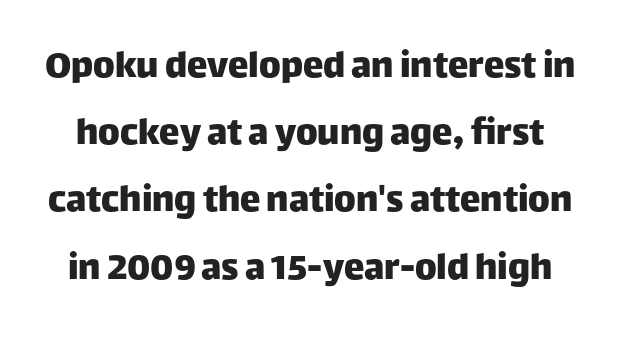
{"serif": "no", "italic": "no", "width": "normal", "stroke_contrast": "low", "x_height": "large", "monospaced": "no", "underline": "no", "line_spacing": "normal", "line_spacing_ratio": 1.64, "letter_spacing": "normal", "letter_spacing_em": 0.0, "glyph_px": 41}
